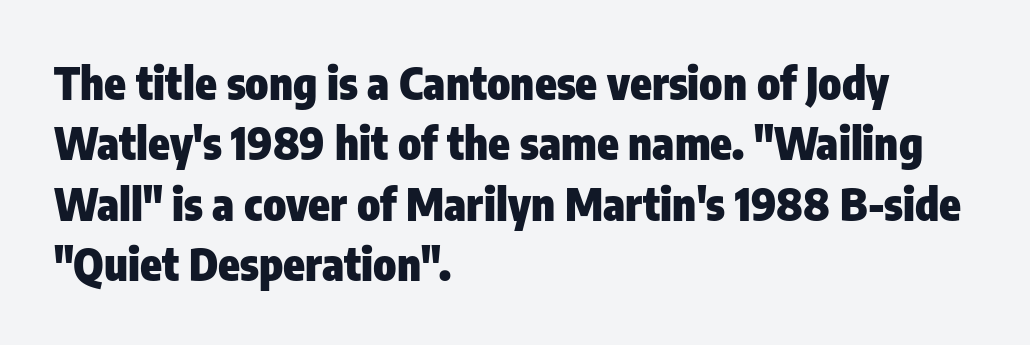
Q: Is the text bold? A: Yes.
Q: Is the text italic (slanted)? A: No, it is upright.
Q: Is the typeface a serif or a sans-serif typeface? A: Sans-serif.
Q: Is the text underlined? A: No.
Q: How is the paragraph aligned? A: Left-aligned.
Q: Is the spacing between letters normal or unusually wide? A: Normal.
Q: Is the spacing between lines tight, normal or loose? A: Normal.
Q: Width (condensed, normal, or wide)? A: Condensed.
Q: Stroke contrast? A: Low.
Q: x-height? A: Medium.
Q: Monospaced? A: No.
